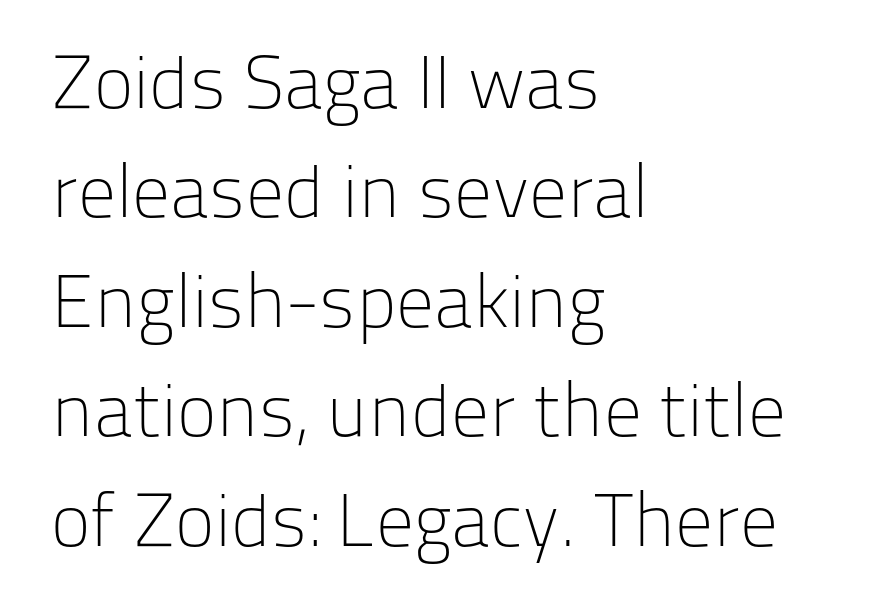
Q: Is the text bold? A: No.
Q: Is the text italic (slanted)? A: No, it is upright.
Q: Is the typeface a serif or a sans-serif typeface? A: Sans-serif.
Q: Is the text underlined? A: No.
Q: How is the paragraph aligned? A: Left-aligned.
Q: Is the spacing between letters normal or unusually wide? A: Normal.
Q: Is the spacing between lines tight, normal or loose? A: Normal.
Q: Width (condensed, normal, or wide)? A: Normal.
Q: Stroke contrast? A: Low.
Q: x-height? A: Medium.
Q: Monospaced? A: No.
